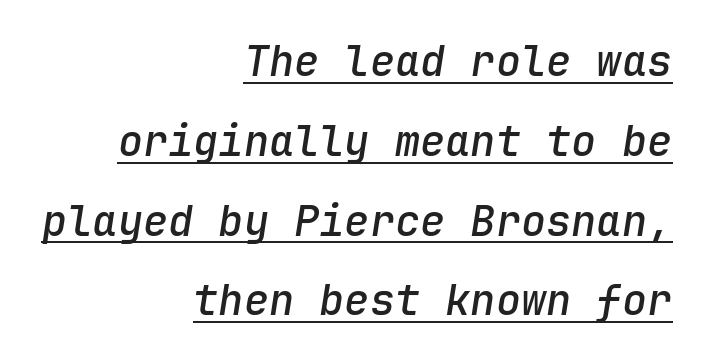
The image shows 42 px semibold type, italic (leaning right), monospaced; set right-aligned, loose line spacing (1.9x), normal letter spacing, underlined; low stroke contrast and a medium x-height.
